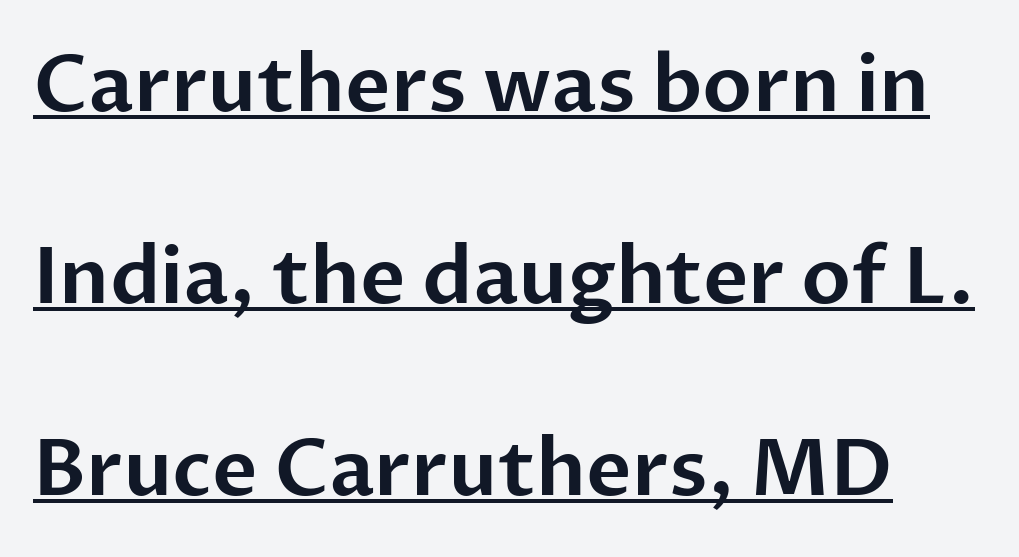
The image shows 78 px sans-serif type, upright; set loose line spacing (2.46x), normal letter spacing, underlined; low stroke contrast and a medium x-height.
